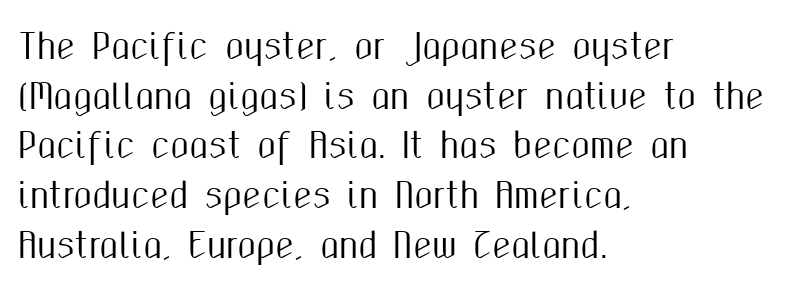
Any mark beneath the type? The region is blank. Examine the stroke ends and you'll find no serifs. Line spacing here is normal. This sample is left-justified, so line endings fall wherever the words run out. A typesetter would mark this as roman, not italic. Character widths vary here, with narrow letters taking less room than wide ones.
